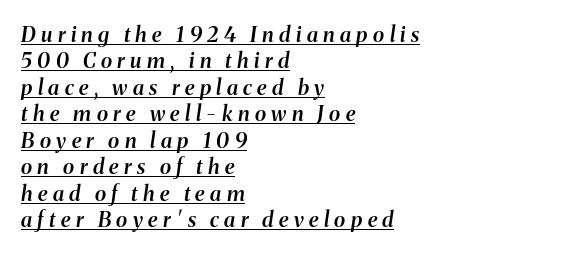
Q: Is the text bold? A: Semi-bold.
Q: Is the text italic (slanted)? A: Yes, it leans right by about 8 degrees.
Q: Is the text underlined? A: Yes.
Q: How is the paragraph aligned? A: Left-aligned.
Q: Is the spacing between letters normal or unusually wide? A: Unusually wide.
Q: Is the spacing between lines tight, normal or loose? A: Normal.
